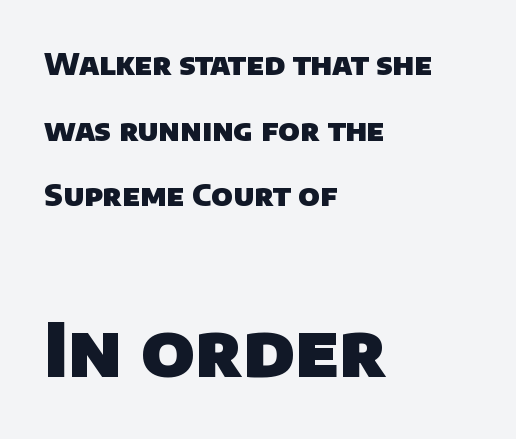
{"serif": "no", "bold": "yes", "weight": "heavy", "width": "normal", "stroke_contrast": "low", "x_height": "large", "monospaced": "no", "underline": "no", "align": "left", "line_spacing": "loose", "line_spacing_ratio": 2.19, "letter_spacing": "normal", "letter_spacing_em": 0.0, "larger_block": "second", "size_ratio": 2.47, "glyph_px": 74}
